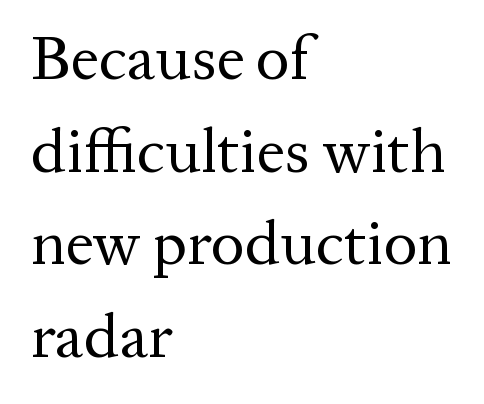
Q: Is the text bold? A: No.
Q: Is the text italic (slanted)? A: No, it is upright.
Q: Is the typeface a serif or a sans-serif typeface? A: Serif.
Q: Is the text underlined? A: No.
Q: How is the paragraph aligned? A: Left-aligned.
Q: Is the spacing between letters normal or unusually wide? A: Normal.
Q: Is the spacing between lines tight, normal or loose? A: Normal.
Q: Width (condensed, normal, or wide)? A: Normal.
Q: Stroke contrast? A: Medium.
Q: x-height? A: Medium.
Q: Monospaced? A: No.
